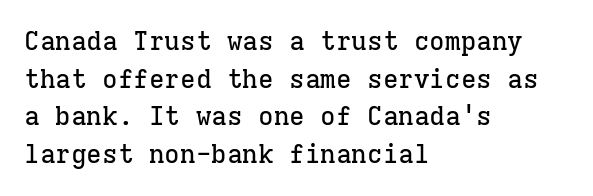
{"italic": "no", "underline": "no", "align": "left", "line_spacing": "normal", "line_spacing_ratio": 1.45, "letter_spacing": "normal", "letter_spacing_em": 0.0, "glyph_px": 26}
